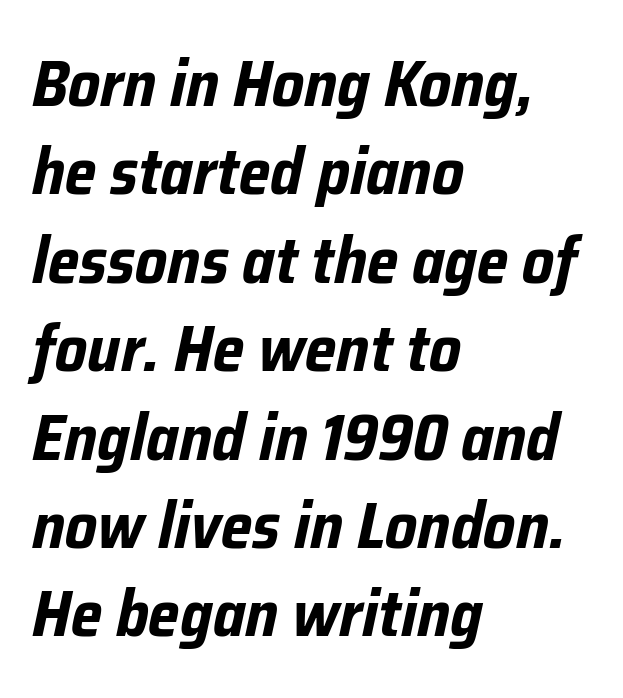
The image shows 65 px bold, condensed type, italic (leaning right); set left-aligned, normal line spacing (1.36x), normal letter spacing, not underlined; low stroke contrast and a medium x-height.
